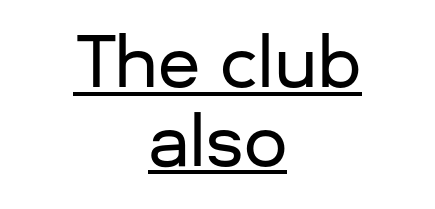
{"serif": "no", "italic": "no", "width": "normal", "stroke_contrast": "low", "x_height": "medium", "monospaced": "no", "underline": "yes", "align": "center", "line_spacing": "tight", "line_spacing_ratio": 1.14, "letter_spacing": "normal", "letter_spacing_em": 0.0, "glyph_px": 69}
